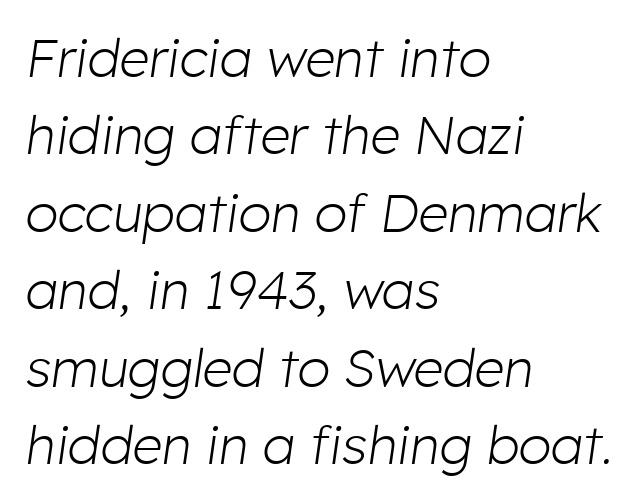
{"italic": "yes", "lean": "right", "slant_degrees": 8, "bold": "no", "weight": "light", "width": "normal", "stroke_contrast": "low", "x_height": "medium", "monospaced": "no", "underline": "no", "align": "left", "line_spacing": "normal", "line_spacing_ratio": 1.46, "letter_spacing": "normal", "letter_spacing_em": 0.0, "glyph_px": 53}
